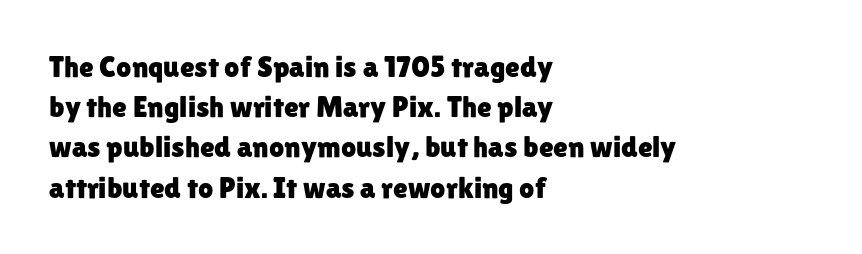
The image shows 30 px sans-serif type, upright; set left-aligned, normal line spacing (1.34x), normal letter spacing, not underlined; low stroke contrast and a medium x-height.
